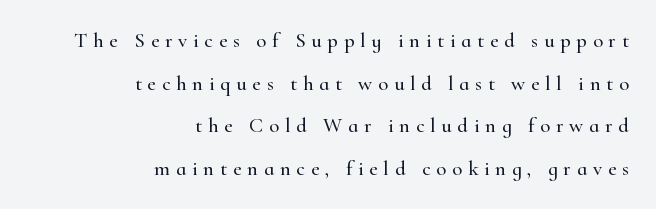
The image shows 21 px text type, upright; set right-aligned, loose line spacing (2.03x), unusually wide letter spacing (+0.27 em), not underlined.
